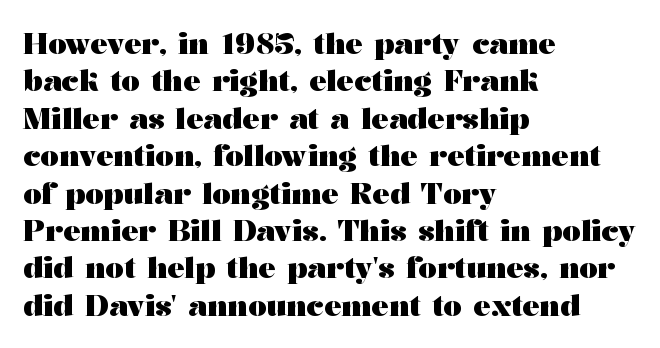
The image shows 29 px heavy, wide serif type, upright; set left-aligned, normal line spacing (1.29x), normal letter spacing, not underlined; medium stroke contrast and a medium x-height.
